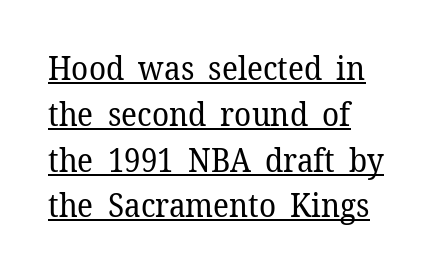
The image shows 32 px regular-weight serif type, upright; set left-aligned, normal line spacing (1.43x), normal letter spacing, underlined; low stroke contrast and a medium x-height.
